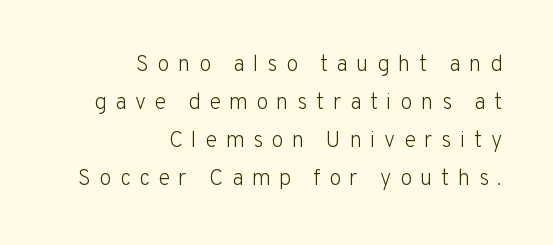
The image shows 22 px text type, upright; set right-aligned, line spacing 1.72x, unusually wide letter spacing (+0.39 em), not underlined.
